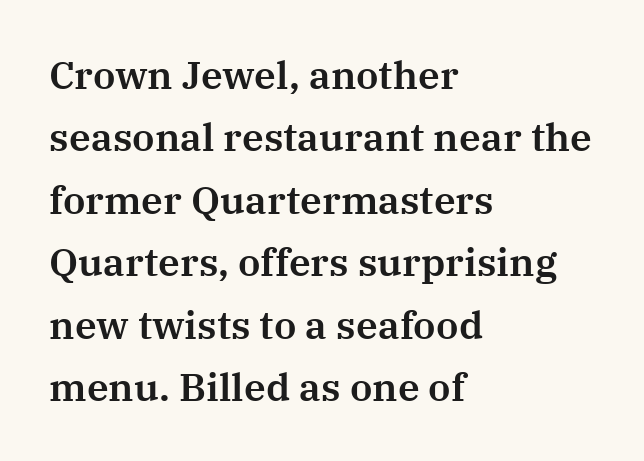
{"serif": "yes", "italic": "no", "width": "normal", "stroke_contrast": "medium", "x_height": "medium", "monospaced": "no", "underline": "no", "align": "left", "line_spacing": "normal", "line_spacing_ratio": 1.6, "letter_spacing": "normal", "letter_spacing_em": 0.0, "glyph_px": 39}
